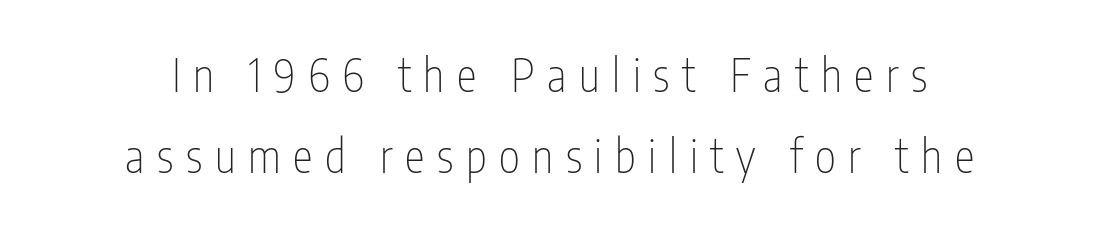
The image shows 45 px thin, condensed sans-serif type, upright; set centered, line spacing 1.8x, unusually wide letter spacing (+0.28 em), not underlined; low stroke contrast and a medium x-height.
